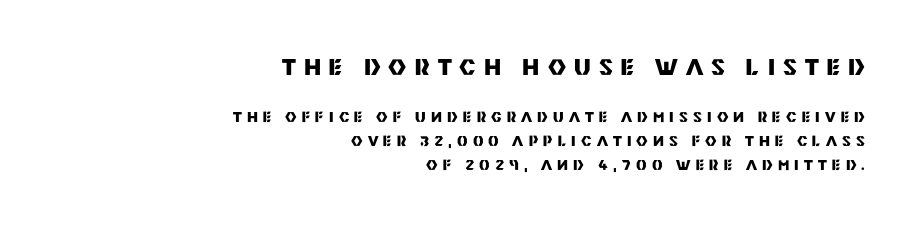
The passage shown is not underscored anywhere. This sample uses expanded letter spacing, leaving extra air between glyphs. Italic? Not at all — the glyphs are vertical. A student would call this right alignment; a typographer would say flush right, rag left. Block one is the big one; block two sits smaller underneath. The rendering uses a moderate line-height, typical for paragraphs.
